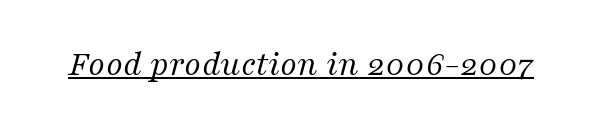
{"serif": "yes", "italic": "yes", "lean": "right", "slant_degrees": 16, "bold": "no", "weight": "regular", "width": "normal", "stroke_contrast": "medium", "x_height": "medium", "monospaced": "no", "underline": "yes", "letter_spacing": "normal", "letter_spacing_em": 0.0, "glyph_px": 36}
